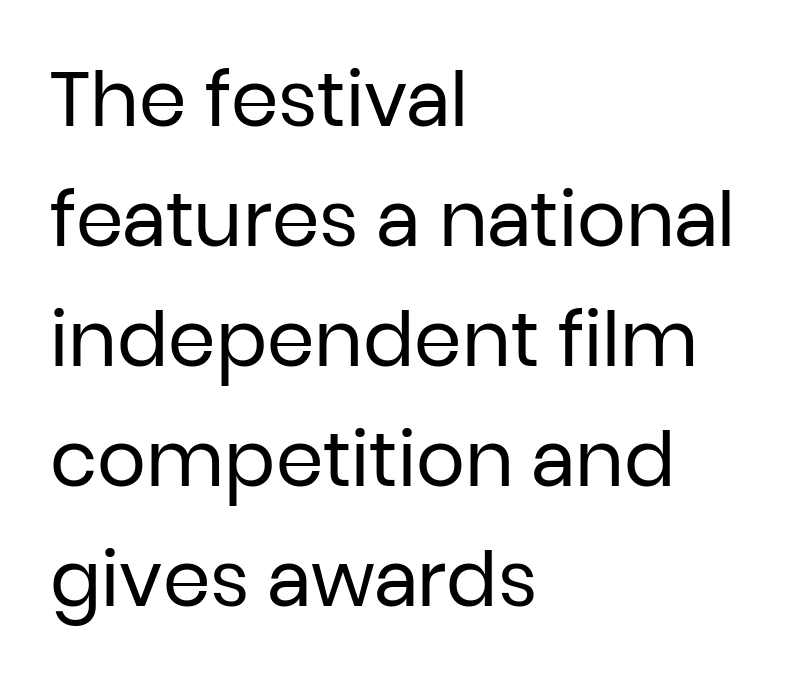
Proportional: the letters do not fall into vertical columns. A normal amount of white space separates one row of letters from the next. The line texture is even and compact thanks to regular tracking. The axis of the letterforms is exactly vertical. Caption: face not bold, strokes unweighted.
